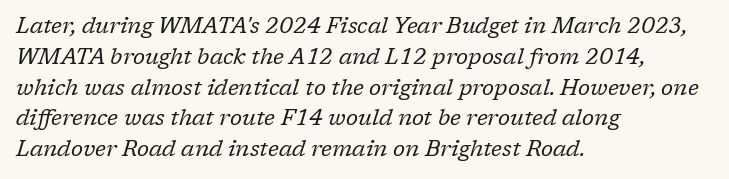
The image shows 22 px text type, italic (leaning right); set left-aligned, normal line spacing (1.4x), normal letter spacing, not underlined.
